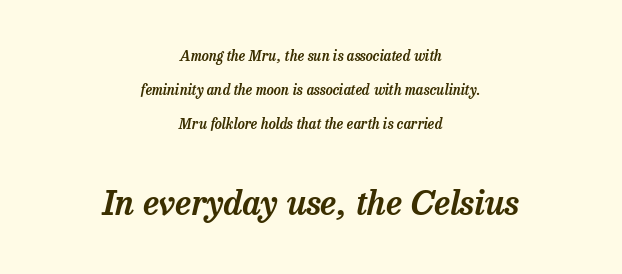
Q: Is the text italic (slanted)? A: Yes, it leans right by about 13 degrees.
Q: Is the typeface a serif or a sans-serif typeface? A: Serif.
Q: Is the text underlined? A: No.
Q: How is the paragraph aligned? A: Centered.
Q: Is the spacing between letters normal or unusually wide? A: Normal.
Q: Is the spacing between lines tight, normal or loose? A: Loose.
Q: Which block of text is set in a larger size, the first (top) or the second (bottom)? A: The second (bottom) one.
Q: Width (condensed, normal, or wide)? A: Normal.
Q: Stroke contrast? A: Low.
Q: x-height? A: Medium.
Q: Monospaced? A: No.
